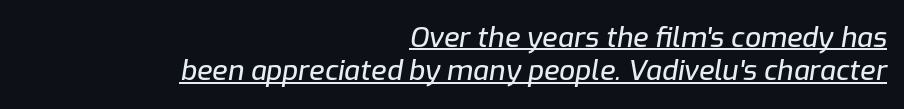
{"italic": "yes", "lean": "right", "slant_degrees": 9, "width": "normal", "stroke_contrast": "low", "x_height": "medium", "monospaced": "no", "underline": "yes", "align": "right", "line_spacing_ratio": 1.19, "letter_spacing": "normal", "letter_spacing_em": 0.0, "glyph_px": 28}
